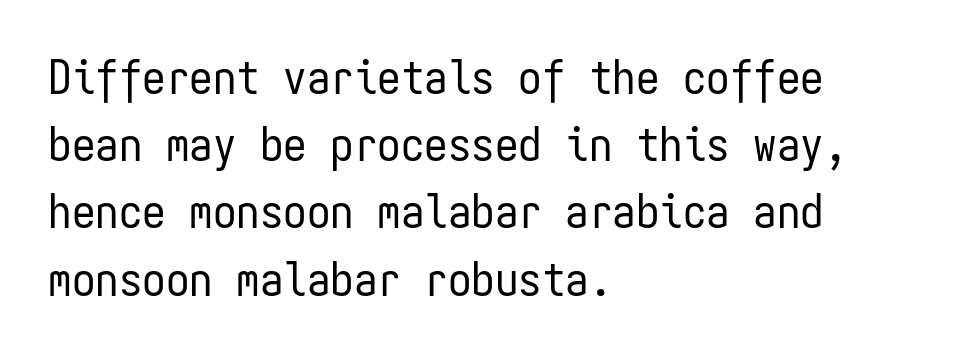
Q: Is the text bold? A: No.
Q: Is the text italic (slanted)? A: No, it is upright.
Q: Is the typeface a serif or a sans-serif typeface? A: Sans-serif.
Q: Is the text underlined? A: No.
Q: How is the paragraph aligned? A: Left-aligned.
Q: Is the spacing between letters normal or unusually wide? A: Normal.
Q: Is the spacing between lines tight, normal or loose? A: Normal.
Q: Width (condensed, normal, or wide)? A: Condensed.
Q: Stroke contrast? A: Low.
Q: x-height? A: Medium.
Q: Monospaced? A: Yes.
